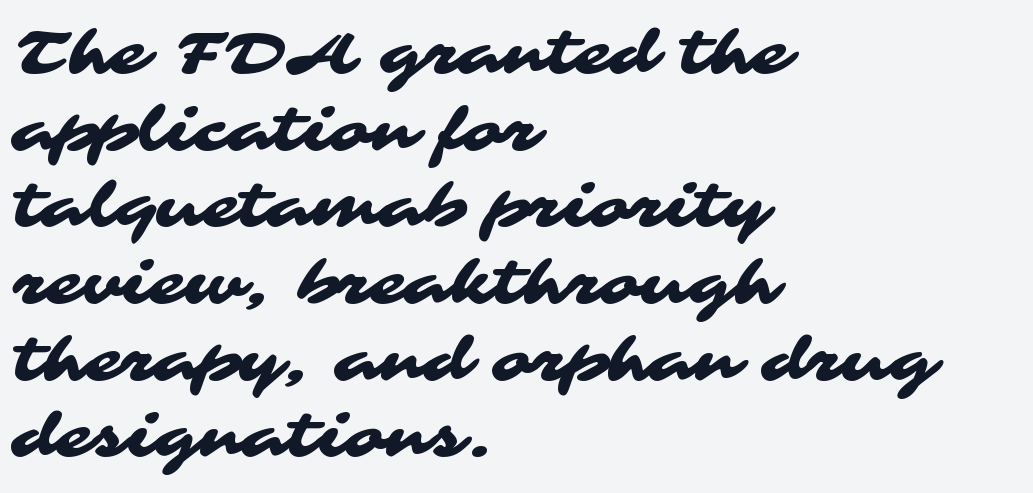
Q: Is the typeface a serif or a sans-serif typeface? A: Sans-serif.
Q: Is the text underlined? A: No.
Q: How is the paragraph aligned? A: Left-aligned.
Q: Is the spacing between letters normal or unusually wide? A: Normal.
Q: Is the spacing between lines tight, normal or loose? A: Normal.
Q: Width (condensed, normal, or wide)? A: Wide.
Q: Stroke contrast? A: Medium.
Q: x-height? A: Medium.
Q: Monospaced? A: No.
